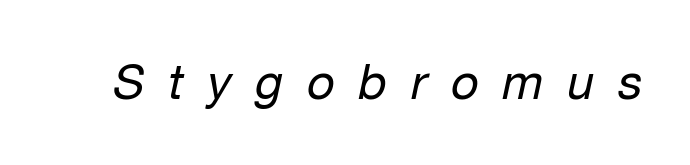
The image shows 48 px regular-weight type, italic (leaning right); set unusually wide letter spacing (+0.5 em), not underlined; low stroke contrast and a medium x-height.
